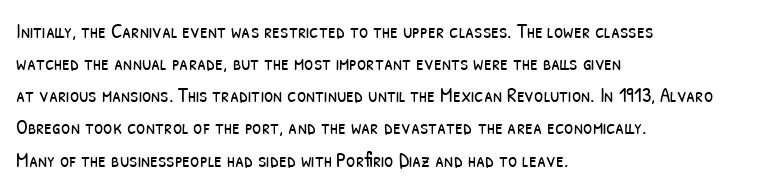
How would I describe the line gaps? Plain and ordinary. Default kerning and tracking; the words read as compact shapes. The space directly below the letters is spotless. The ragged edge is on the right, which tells us the setting is flush left. Stems here are at most as thick as an everyday book face.
